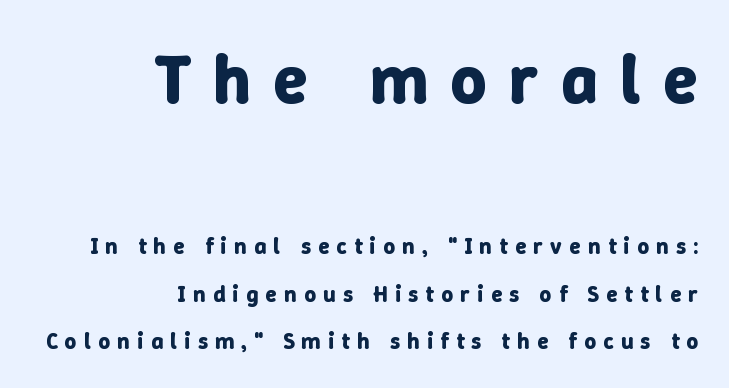
Any mark beneath the type? The region is blank. Students, observe: this is what heavily led, spacious text looks like. Strong, thick strokes mark this as bold type. The typesetter chose a ragged-left arrangement here. The rendering shrinks the type as you move from the upper chunk to the lower.
